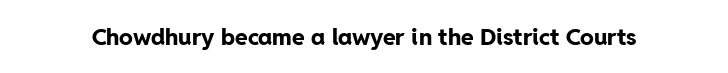
The image shows 23 px bold type, upright; set normal letter spacing, not underlined.
